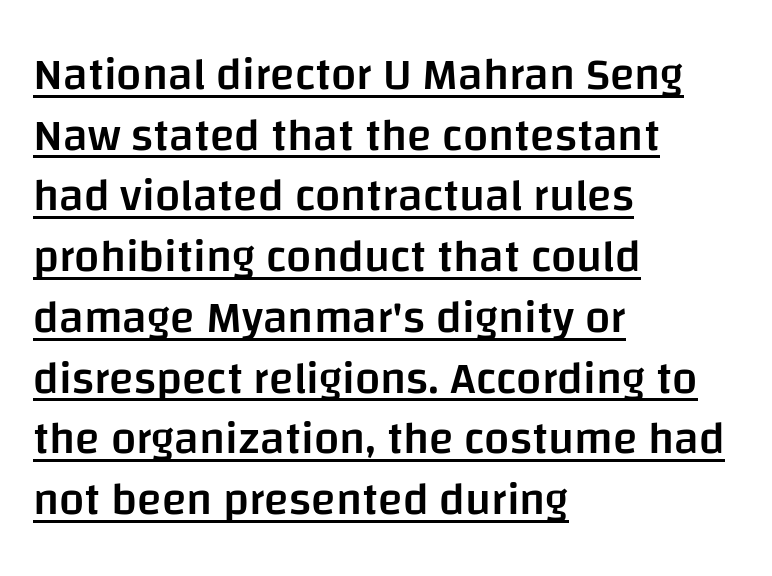
The image shows 45 px semibold sans-serif type, upright; set left-aligned, normal line spacing (1.35x), normal letter spacing, underlined; low stroke contrast and a large x-height.
